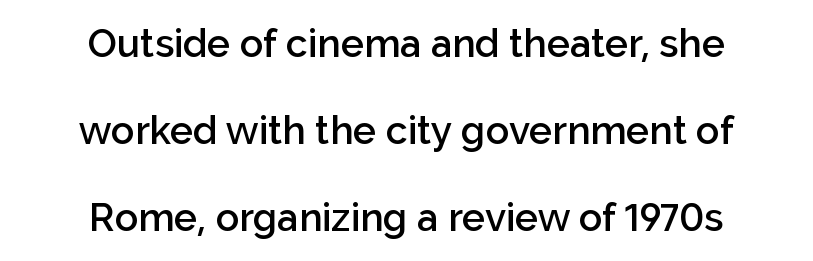
Q: Is the text bold? A: Semi-bold.
Q: Is the text italic (slanted)? A: No, it is upright.
Q: Is the typeface a serif or a sans-serif typeface? A: Sans-serif.
Q: Is the text underlined? A: No.
Q: How is the paragraph aligned? A: Centered.
Q: Is the spacing between letters normal or unusually wide? A: Normal.
Q: Is the spacing between lines tight, normal or loose? A: Loose.
Q: Width (condensed, normal, or wide)? A: Normal.
Q: Stroke contrast? A: Low.
Q: x-height? A: Medium.
Q: Monospaced? A: No.
